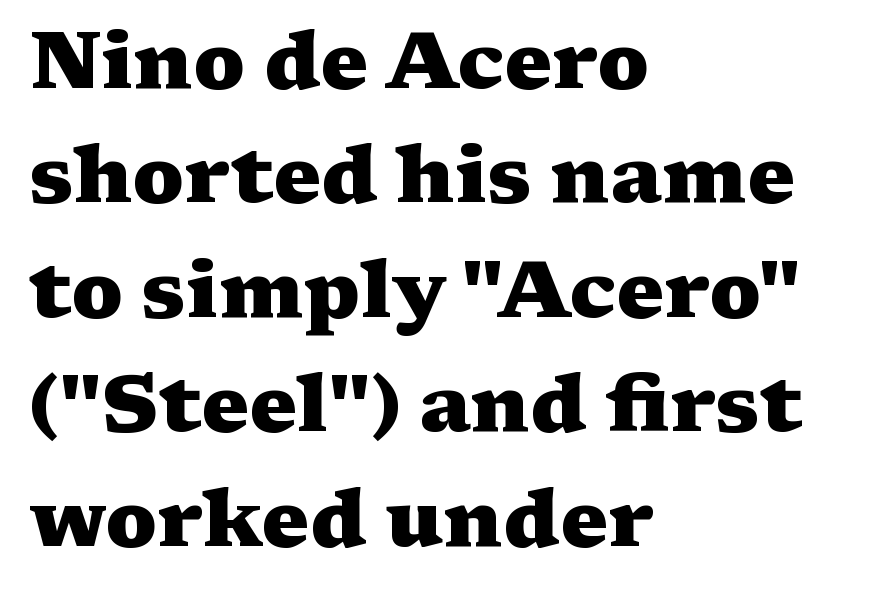
The image shows 80 px heavy, wide serif type, upright; set left-aligned, normal line spacing (1.43x), normal letter spacing, not underlined; medium stroke contrast and a medium x-height.
